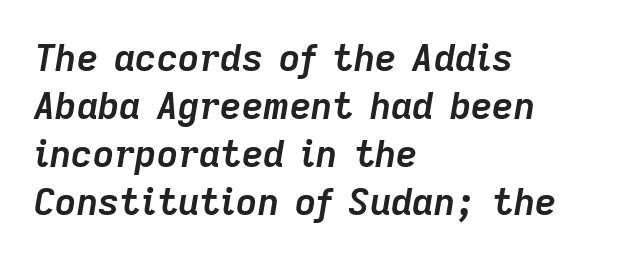
{"italic": "yes", "lean": "right", "slant_degrees": 9, "bold": "yes", "weight": "semibold", "width": "normal", "stroke_contrast": "low", "x_height": "medium", "monospaced": "no", "underline": "no", "align": "left", "line_spacing": "normal", "line_spacing_ratio": 1.3, "letter_spacing": "normal", "letter_spacing_em": 0.0, "glyph_px": 37}
